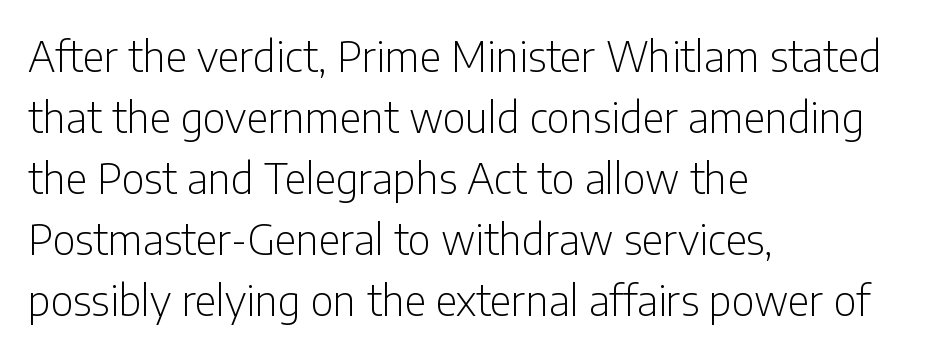
{"serif": "no", "italic": "no", "bold": "no", "weight": "light", "width": "condensed", "stroke_contrast": "low", "x_height": "medium", "monospaced": "no", "underline": "no", "align": "left", "line_spacing": "normal", "line_spacing_ratio": 1.45, "letter_spacing": "normal", "letter_spacing_em": 0.0, "glyph_px": 42}
